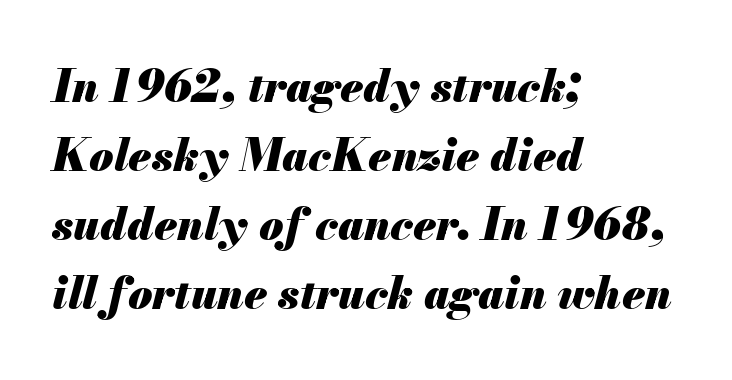
The image shows 44 px heavy type, italic (leaning right); set left-aligned, normal line spacing (1.57x), normal letter spacing, not underlined; medium stroke contrast and a small x-height.
